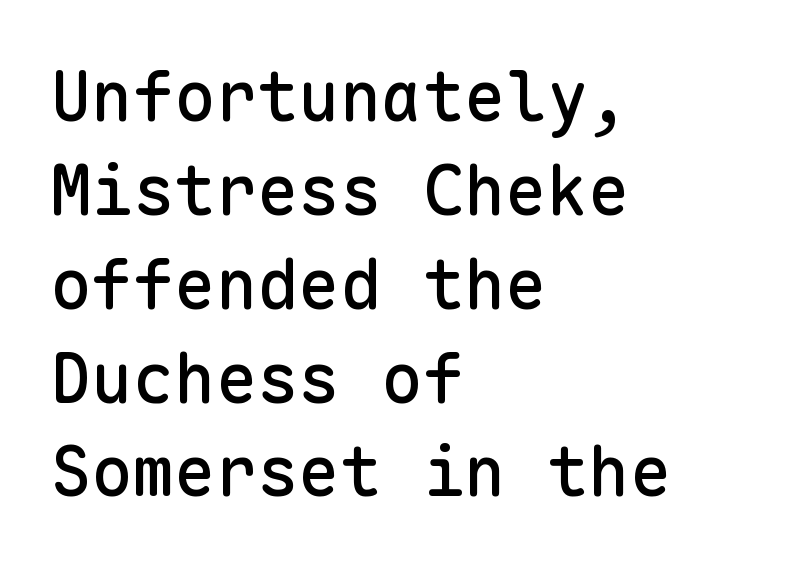
The image shows 69 px sans-serif type, upright, monospaced; set left-aligned, normal line spacing (1.36x), normal letter spacing, not underlined; low stroke contrast and a medium x-height.
